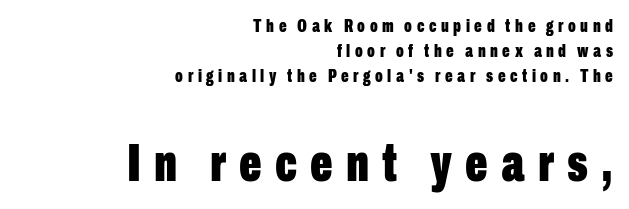
Leading: standard. Two sizes are in play, and the larger belongs to the second block. Beneath every word, the page is bare. Varying glyph widths throughout — classic text-font behaviour. Bold? Absolutely — the strokes are thick and heavy.
